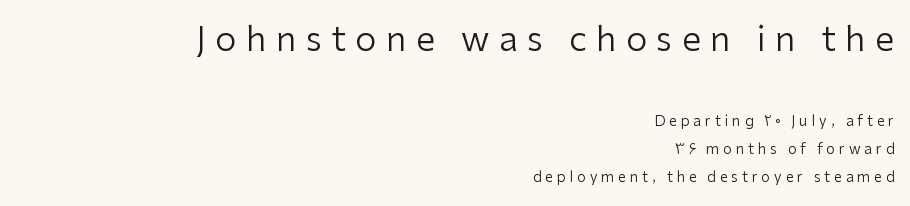
Proportional: the letters do not fall into vertical columns. Letter spacing: wide. Look at the glyph heights: the upper group is clearly the bigger setting. The weight would be labelled regular, book, light, or lighter still.
